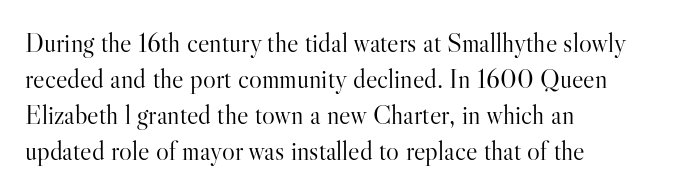
{"italic": "no", "bold": "no", "underline": "no", "align": "left", "line_spacing": "normal", "line_spacing_ratio": 1.33, "letter_spacing": "normal", "letter_spacing_em": 0.0, "glyph_px": 27}
